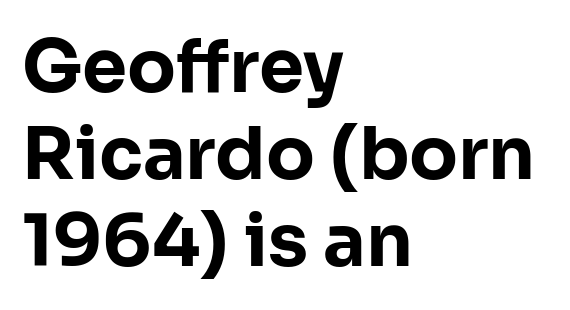
The image shows 72 px bold sans-serif type, upright; set left-aligned, line spacing 1.21x, normal letter spacing, not underlined; low stroke contrast and a medium x-height.
